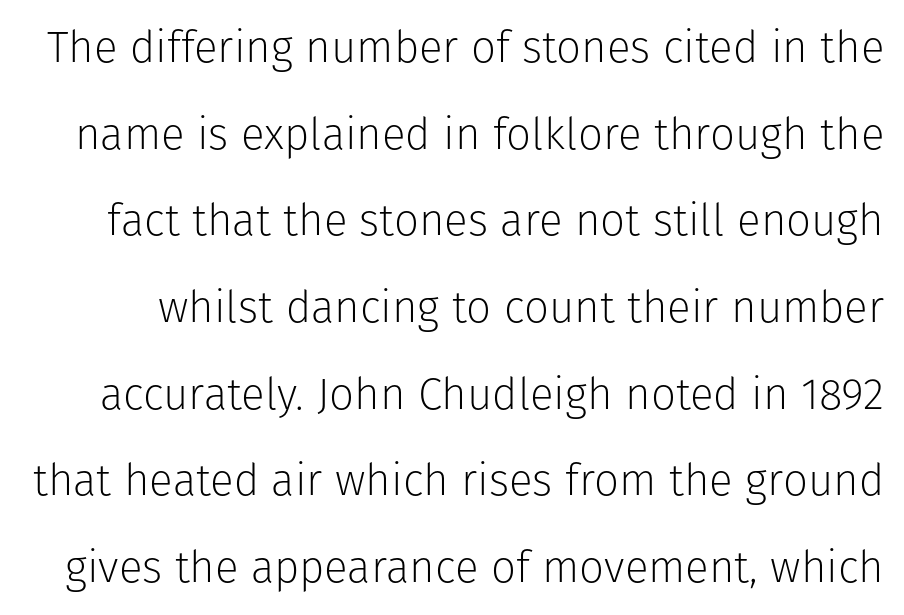
The image shows 44 px light sans-serif type, upright; set loose line spacing (1.97x), normal letter spacing, not underlined; low stroke contrast and a medium x-height.
